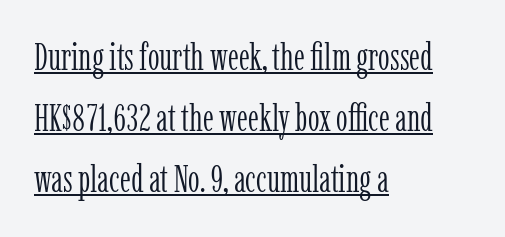
The passage is arranged the way most books set body copy — flush left. A typesetter would call this zero additional tracking. What's the leading like? Ordinary, nothing unusual. You could not count columns in this text — the font is proportionally spaced.
